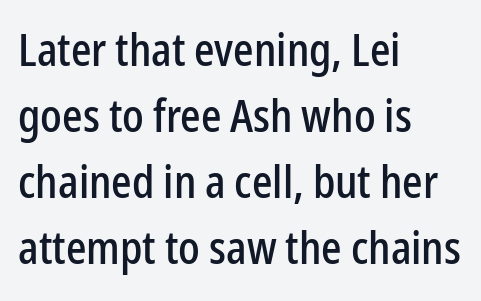
Q: Is the text italic (slanted)? A: No, it is upright.
Q: Is the typeface a serif or a sans-serif typeface? A: Sans-serif.
Q: Is the text underlined? A: No.
Q: How is the paragraph aligned? A: Left-aligned.
Q: Is the spacing between letters normal or unusually wide? A: Normal.
Q: Is the spacing between lines tight, normal or loose? A: Normal.
Q: Width (condensed, normal, or wide)? A: Condensed.
Q: Stroke contrast? A: Low.
Q: x-height? A: Medium.
Q: Monospaced? A: No.
